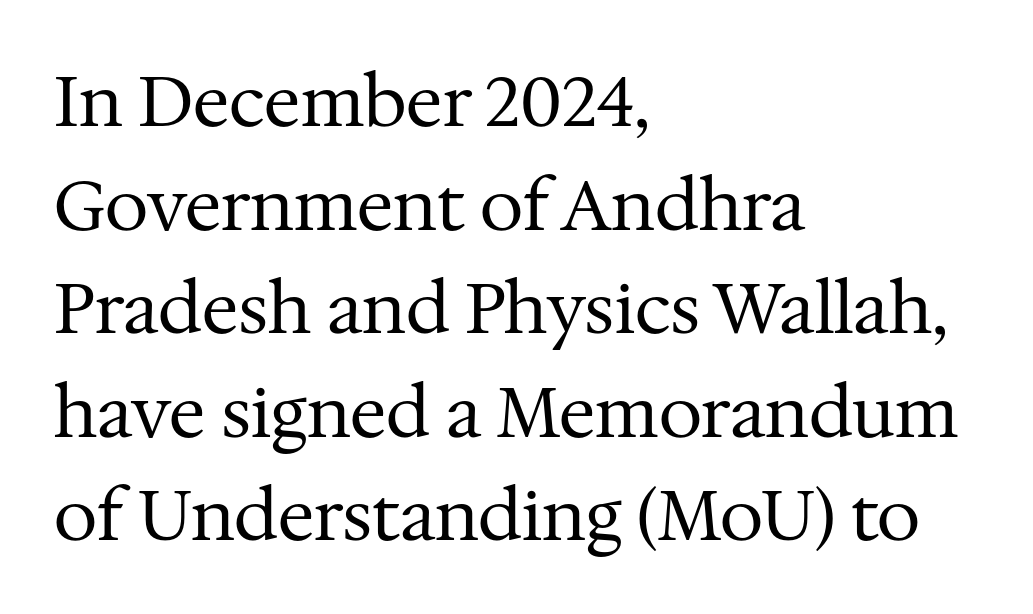
The image shows 70 px regular-weight serif type, upright; set left-aligned, normal line spacing (1.48x), normal letter spacing, not underlined; medium stroke contrast and a medium x-height.
